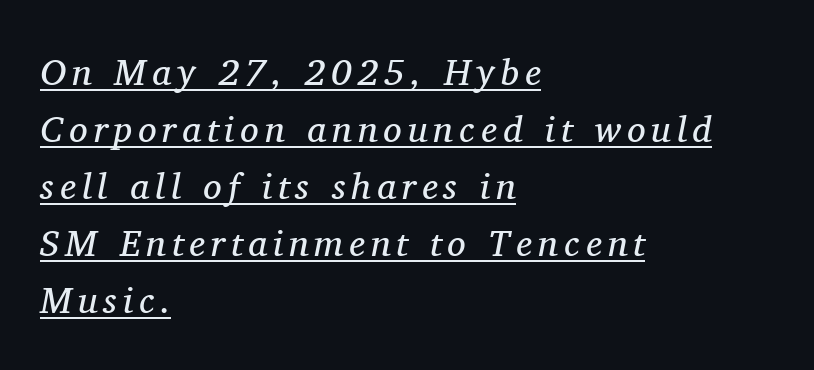
The image shows 37 px regular-weight serif type, italic (leaning right); set left-aligned, normal line spacing (1.54x), underlined; medium stroke contrast and a medium x-height.
